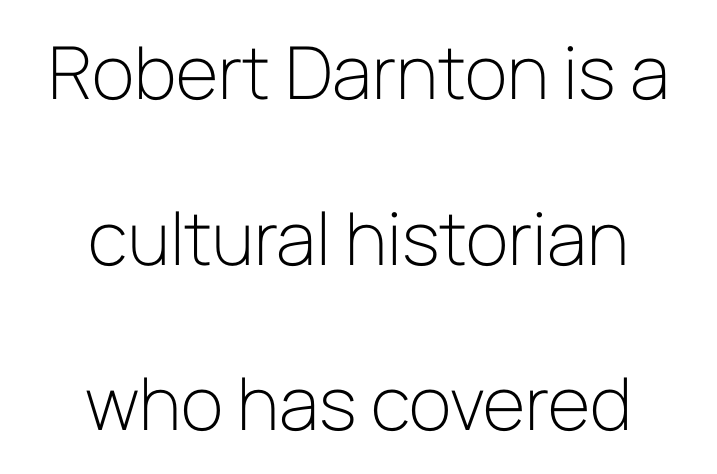
Here the designer chose a conventional face with non-uniform glyph widths. Unbolded letterforms with no extra heft. Reading down the column, the eye jumps a long way to each next line. Nothing unusual about the tracking: characters are spaced as the font intends. Only glyphs here, with clear space below each row. The type sits square on the baseline with zero lean.
